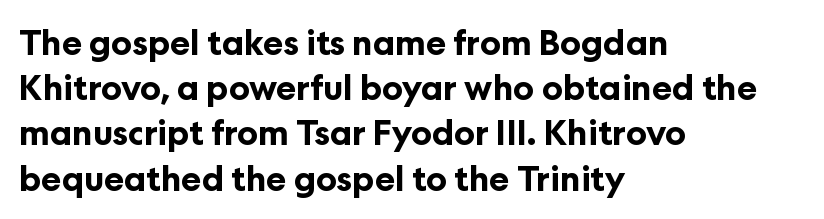
Q: Is the text bold? A: Yes.
Q: Is the text italic (slanted)? A: No, it is upright.
Q: Is the typeface a serif or a sans-serif typeface? A: Sans-serif.
Q: Is the text underlined? A: No.
Q: How is the paragraph aligned? A: Left-aligned.
Q: Is the spacing between letters normal or unusually wide? A: Normal.
Q: Is the spacing between lines tight, normal or loose? A: Normal.
Q: Width (condensed, normal, or wide)? A: Normal.
Q: Stroke contrast? A: Low.
Q: x-height? A: Medium.
Q: Monospaced? A: No.
